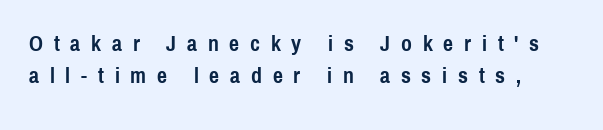
The image shows 22 px bold type, upright; set normal line spacing (1.46x), unusually wide letter spacing (+0.49 em), not underlined.
